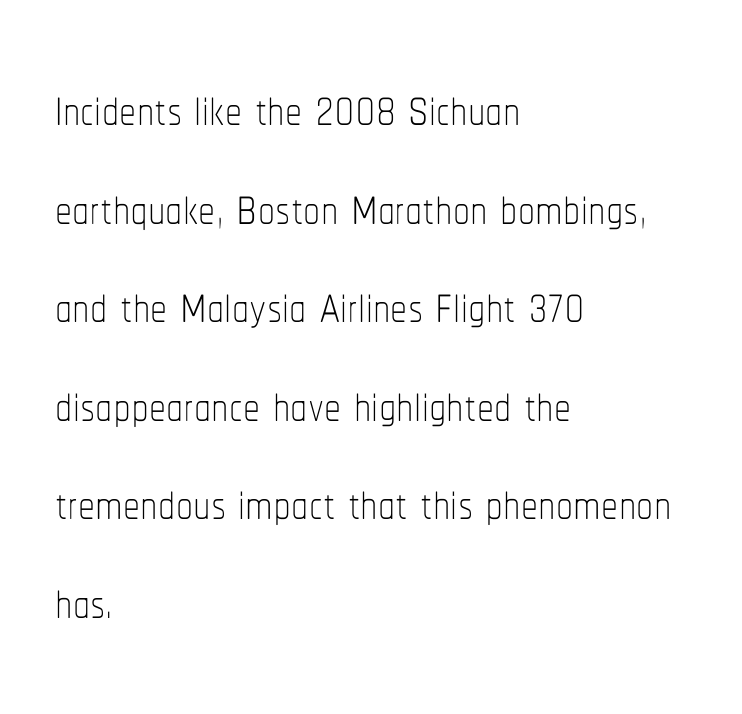
Q: Is the text bold? A: No.
Q: Is the text italic (slanted)? A: No, it is upright.
Q: Is the text underlined? A: No.
Q: How is the paragraph aligned? A: Left-aligned.
Q: Is the spacing between letters normal or unusually wide? A: Normal.
Q: Is the spacing between lines tight, normal or loose? A: Normal.
Q: Width (condensed, normal, or wide)? A: Condensed.
Q: Stroke contrast? A: Low.
Q: x-height? A: Medium.
Q: Monospaced? A: No.
